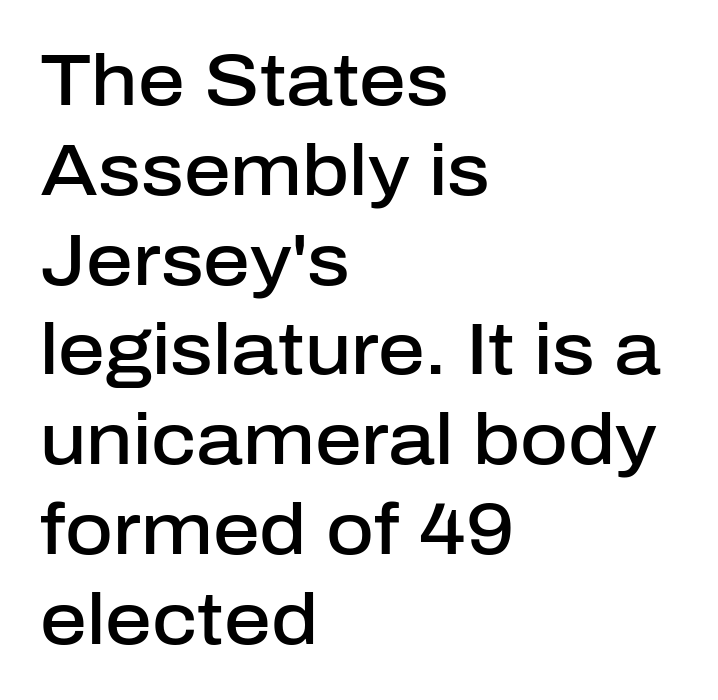
Check the space under the baseline: it is left empty. Caption: semibold face, moderately heavy strokes. Look at the tracking — it's just the regular setting, nothing added. Does the type have serifs? No, each stem ends abruptly. The setting favours the left margin, as ordinary paragraphs usually do.
